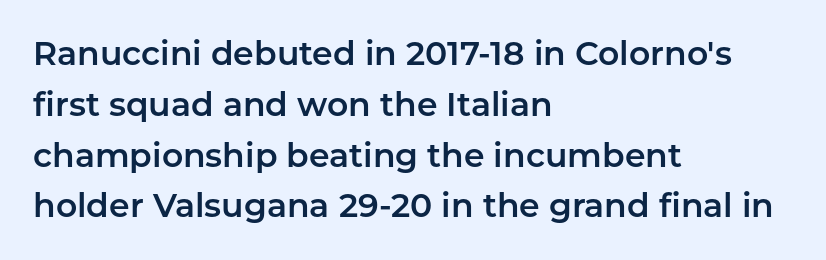
Any mark beneath the type? The region is blank. Leading: standard. The rendering uses natural spacing where letterforms have individual widths. Rendered with straight, roman letterforms. Type style note: lacks serifs.
